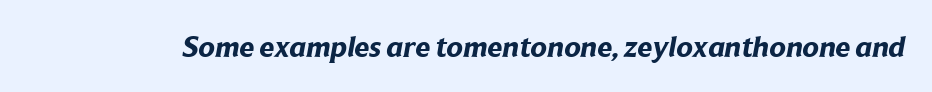
The image shows 30 px bold sans-serif type; set normal letter spacing, not underlined; low stroke contrast and a medium x-height.
